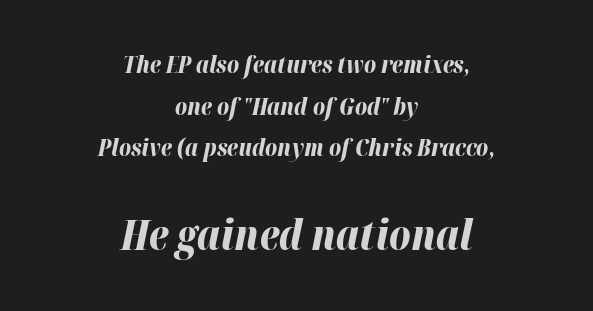
Here the second block reads like a headline and the first like body copy. A clean baseline with only descenders dipping below it. Bold? Absolutely — the strokes are thick and heavy. No extra tracking has been applied to these lines. The font's italic variant was chosen for this text.
